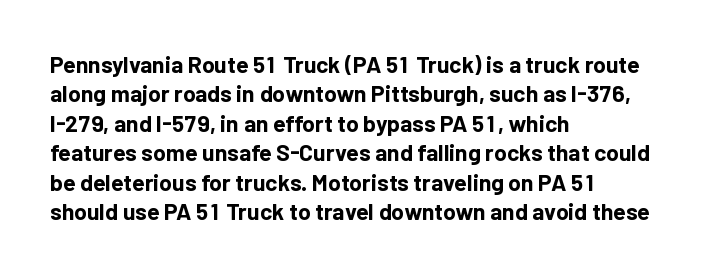
Q: Is the text bold? A: Yes.
Q: Is the text italic (slanted)? A: No, it is upright.
Q: Is the text underlined? A: No.
Q: How is the paragraph aligned? A: Left-aligned.
Q: Is the spacing between letters normal or unusually wide? A: Normal.
Q: Is the spacing between lines tight, normal or loose? A: Normal.
